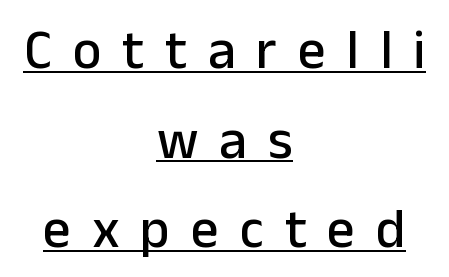
The image shows 55 px sans-serif type, upright; set centered, normal line spacing (1.63x), unusually wide letter spacing (+0.38 em), underlined; low stroke contrast and a medium x-height.
